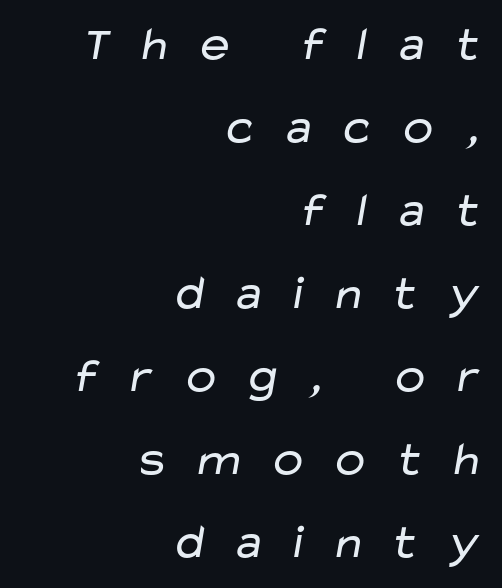
Q: Is the text bold? A: No.
Q: Is the typeface a serif or a sans-serif typeface? A: Sans-serif.
Q: Is the text underlined? A: No.
Q: How is the paragraph aligned? A: Right-aligned.
Q: Is the spacing between letters normal or unusually wide? A: Unusually wide.
Q: Width (condensed, normal, or wide)? A: Wide.
Q: Stroke contrast? A: Low.
Q: x-height? A: Medium.
Q: Monospaced? A: No.
